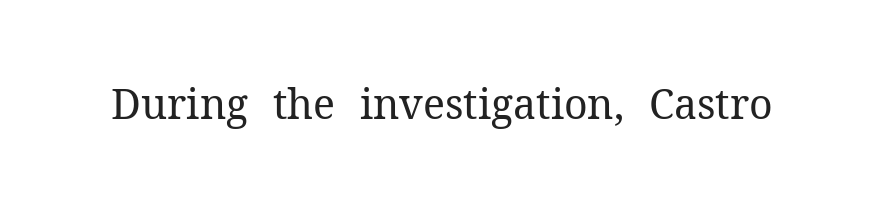
The image shows 41 px regular-weight serif type, upright; set normal letter spacing, not underlined; medium stroke contrast and a medium x-height.
